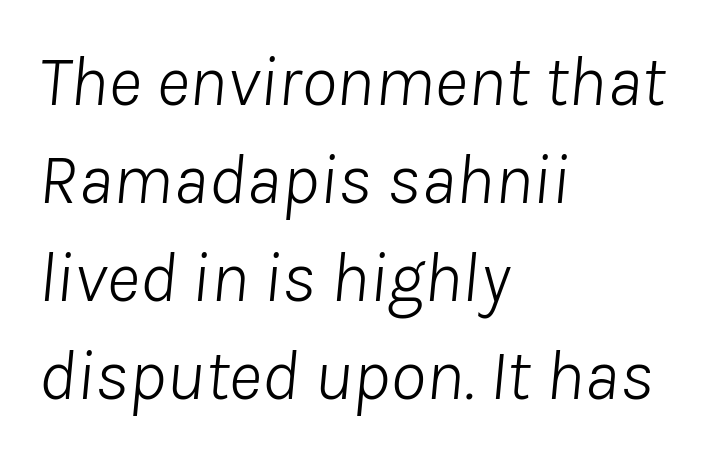
The image shows 72 px light type, italic (leaning right); set left-aligned, normal line spacing (1.36x), normal letter spacing, not underlined; low stroke contrast and a medium x-height.
